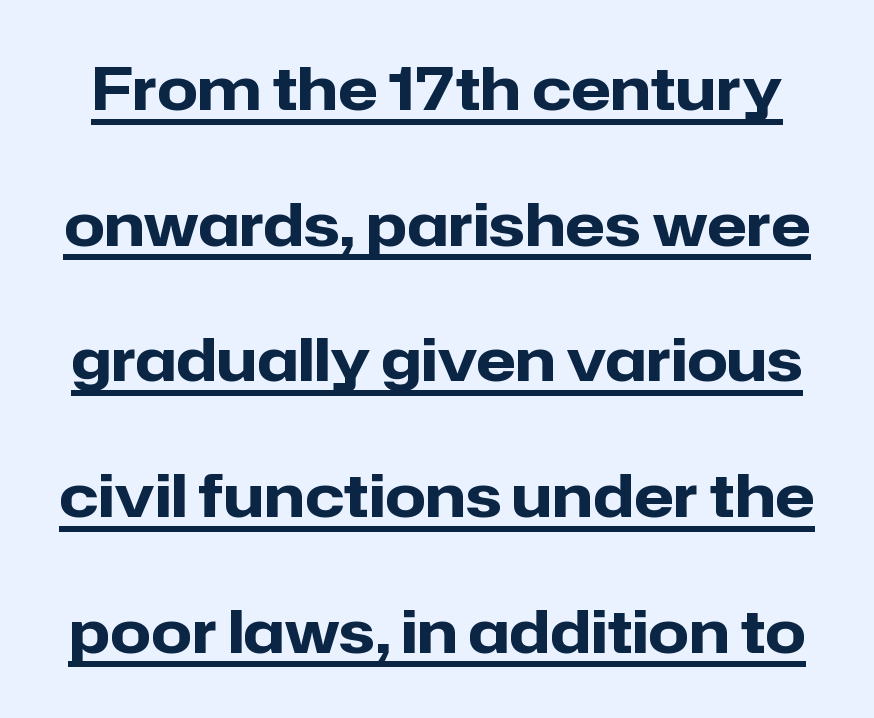
Q: Is the text bold? A: Yes.
Q: Is the text italic (slanted)? A: No, it is upright.
Q: Is the typeface a serif or a sans-serif typeface? A: Sans-serif.
Q: Is the text underlined? A: Yes.
Q: Is the spacing between letters normal or unusually wide? A: Normal.
Q: Is the spacing between lines tight, normal or loose? A: Loose.
Q: Width (condensed, normal, or wide)? A: Normal.
Q: Stroke contrast? A: Low.
Q: x-height? A: Medium.
Q: Monospaced? A: No.
